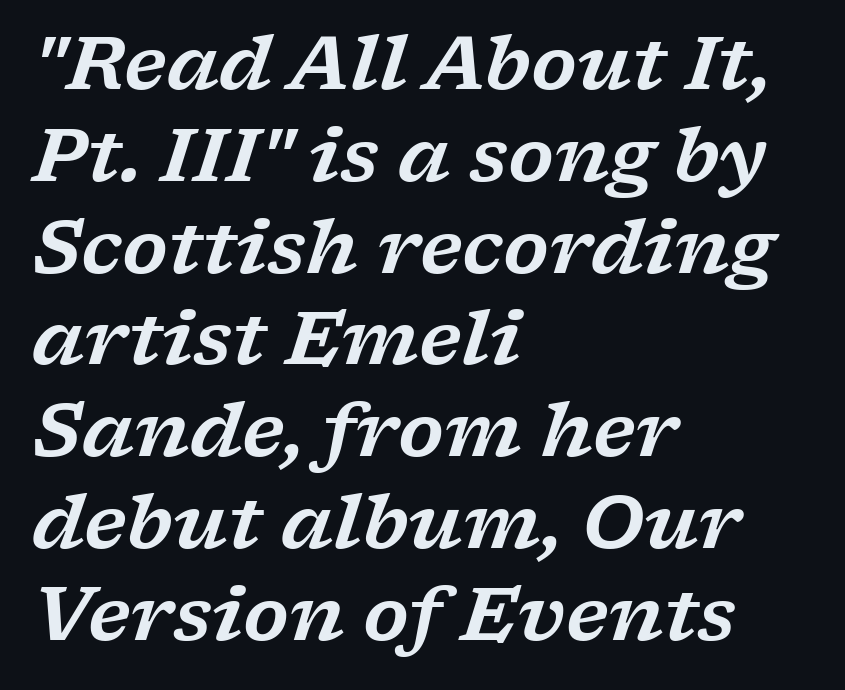
{"serif": "yes", "italic": "yes", "lean": "right", "slant_degrees": 17, "width": "wide", "stroke_contrast": "low", "x_height": "medium", "monospaced": "no", "underline": "no", "align": "left", "line_spacing_ratio": 1.24, "letter_spacing": "normal", "letter_spacing_em": 0.0, "glyph_px": 74}
